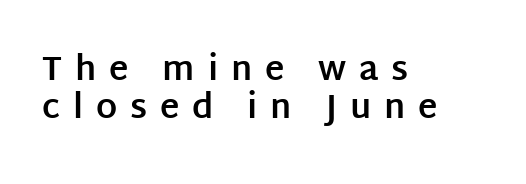
In CSS terms this would be text-align: left. Does extra space separate the letters? Yes, quite a lot of it. These words are printed bold, with thick strokes throughout. Underline: absent. The designer went with a sans here, leaving each stem footless.
